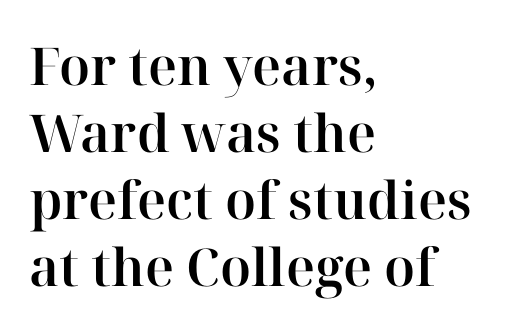
The image shows 52 px serif type, upright; set left-aligned, normal line spacing (1.29x), normal letter spacing, not underlined; high stroke contrast and a medium x-height.
